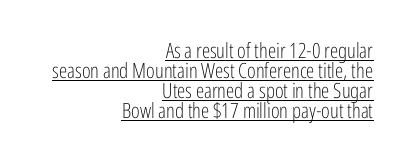
The image shows 21 px text type, upright; set right-aligned, tight line spacing (0.95x), normal letter spacing, underlined.
